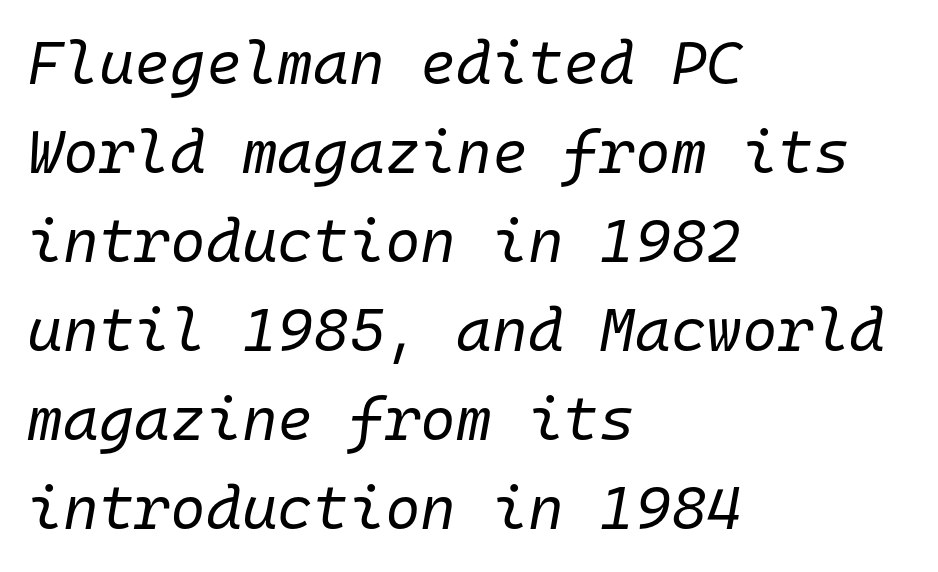
The image shows 61 px regular-weight type, italic (leaning right), monospaced; set left-aligned, normal line spacing (1.46x), normal letter spacing, not underlined; low stroke contrast and a medium x-height.
